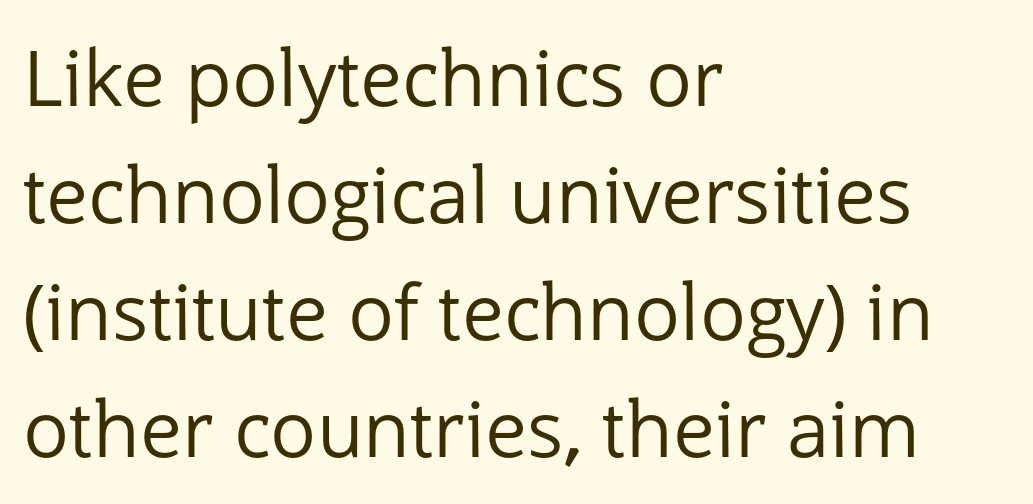
Stems and bowls with no extra thickness — not bold. This rendering leaves character spacing at its baseline value. This sample uses a sans-serif face. In terms of leading, this rendering sits right in the middle.
